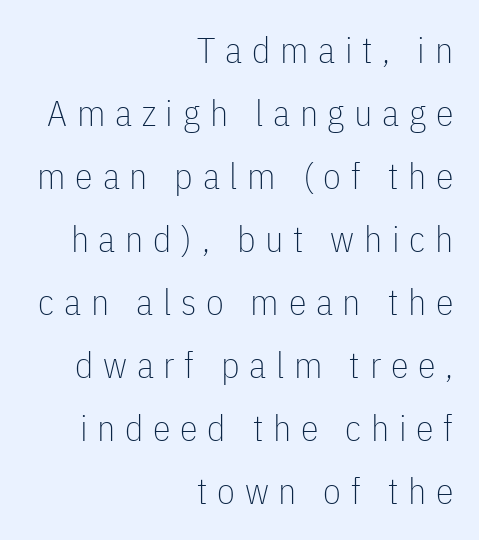
{"serif": "no", "italic": "no", "bold": "no", "weight": "thin", "width": "condensed", "stroke_contrast": "low", "x_height": "medium", "monospaced": "no", "underline": "no", "align": "right", "line_spacing_ratio": 1.75, "letter_spacing": "wide", "letter_spacing_em": 0.27, "glyph_px": 36}
